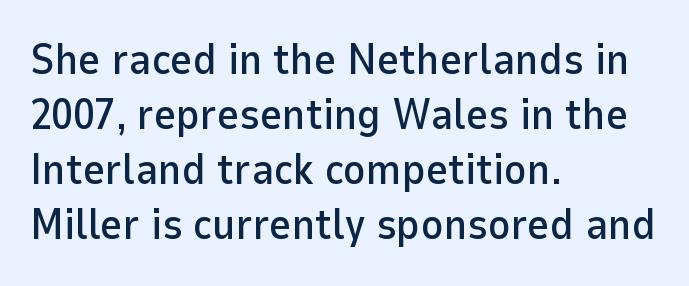
Q: Is the text italic (slanted)? A: No, it is upright.
Q: Is the typeface a serif or a sans-serif typeface? A: Sans-serif.
Q: Is the text underlined? A: No.
Q: How is the paragraph aligned? A: Left-aligned.
Q: Is the spacing between letters normal or unusually wide? A: Normal.
Q: Is the spacing between lines tight, normal or loose? A: Normal.
Q: Width (condensed, normal, or wide)? A: Normal.
Q: Stroke contrast? A: Low.
Q: x-height? A: Medium.
Q: Monospaced? A: No.
